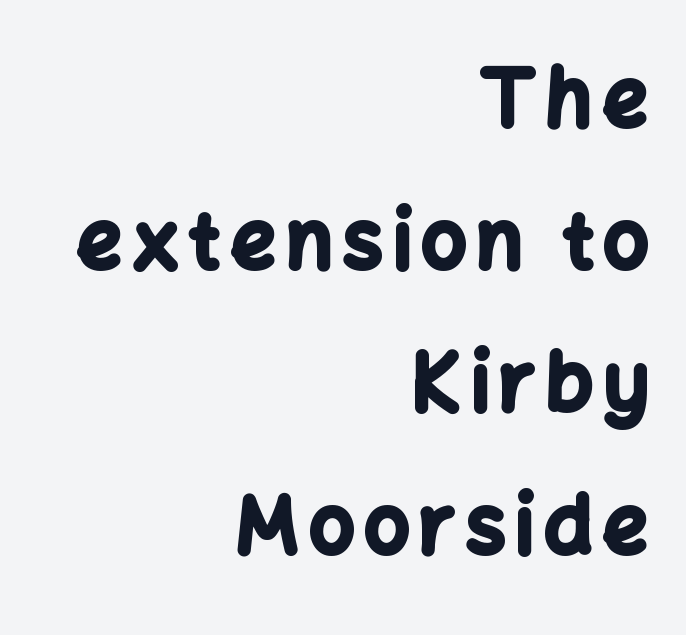
{"serif": "no", "italic": "no", "bold": "yes", "weight": "bold", "width": "normal", "stroke_contrast": "low", "x_height": "medium", "monospaced": "no", "underline": "no", "align": "right", "line_spacing_ratio": 1.8, "glyph_px": 79}
